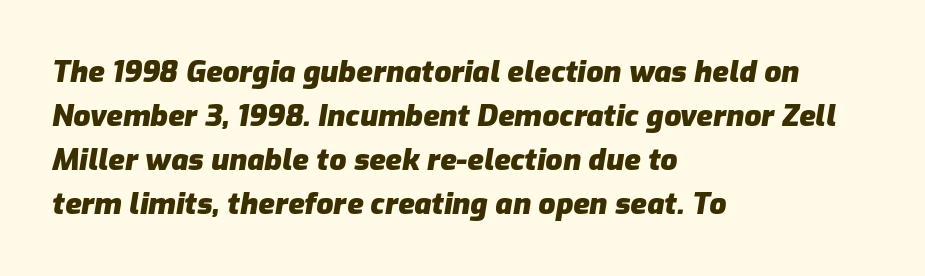
The image shows 30 px heavy type, italic (leaning right); set left-aligned, normal line spacing (1.47x), normal letter spacing, not underlined; low stroke contrast and a medium x-height.
